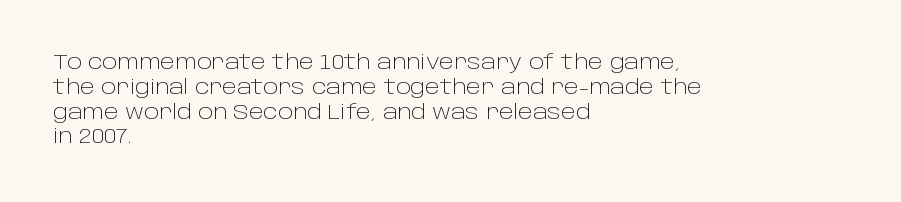
Each stroke keeps to a modest, everyday thickness or less. The type is set solid horizontally, with unmodified tracking. Italic: no, the glyphs are upright roman. In CSS terms this would be text-align: left.
